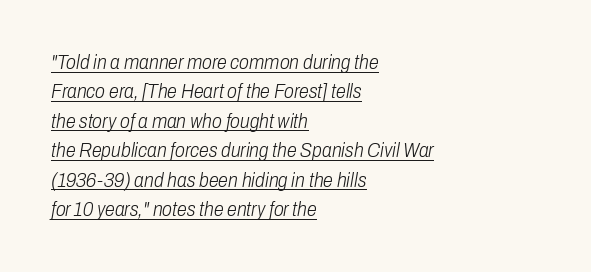
Q: Is the text bold? A: No.
Q: Is the text italic (slanted)? A: Yes, it leans right by about 10 degrees.
Q: Is the text underlined? A: Yes.
Q: How is the paragraph aligned? A: Left-aligned.
Q: Is the spacing between letters normal or unusually wide? A: Normal.
Q: Is the spacing between lines tight, normal or loose? A: Normal.
